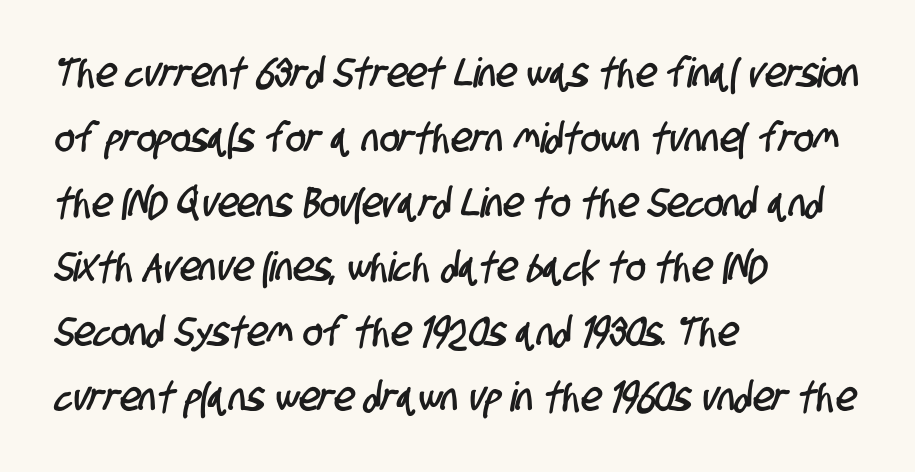
Q: Is the typeface a serif or a sans-serif typeface? A: Sans-serif.
Q: Is the text underlined? A: No.
Q: How is the paragraph aligned? A: Left-aligned.
Q: Is the spacing between letters normal or unusually wide? A: Normal.
Q: Is the spacing between lines tight, normal or loose? A: Normal.
Q: Width (condensed, normal, or wide)? A: Condensed.
Q: Stroke contrast? A: Low.
Q: x-height? A: Large.
Q: Monospaced? A: No.
